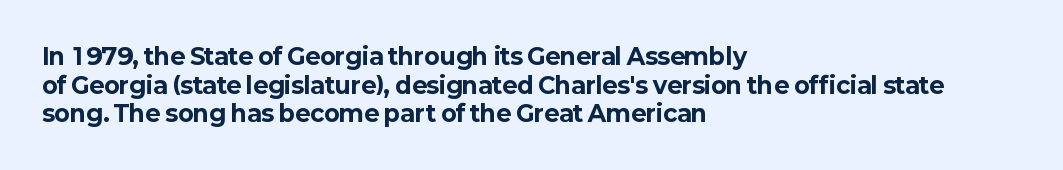
In CSS terms this would be text-align: left. On the weight axis this lands at bold, roughly 700. No word sits above an underline. Regarding leading, the lines here are spaced in the standard way. Quick note: not italic, upright. Glyph-to-glyph distance matches everyday printed text.
